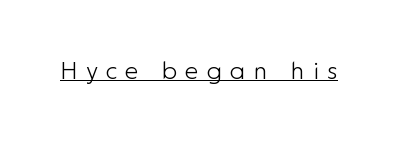
{"italic": "no", "bold": "no", "underline": "yes", "letter_spacing": "wide", "letter_spacing_em": 0.35, "glyph_px": 24}
